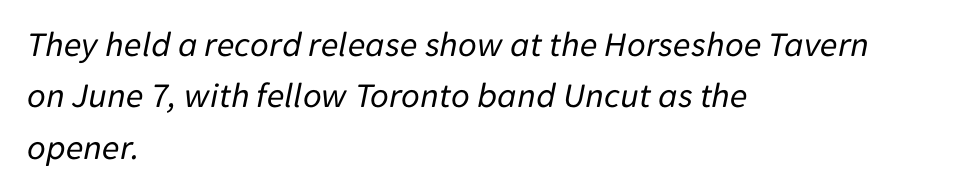
Tracking here is standard; glyphs follow each other at the usual distance. A typesetter would call this proportional, since set widths differ per character. Stem width sits at or under what a default text font uses. The letters are slanted; this is an italic face. Students, observe: this is what conventionally led text looks like.
